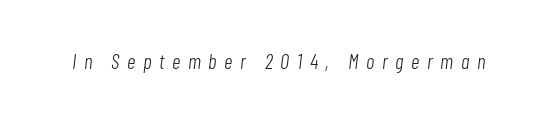
A bare baseline throughout the passage. An italicized treatment has been applied to the whole sample. Display-style spreading of the glyphs; the letterfit is very open. A quiet, ordinary-to-light weight characterises the typeface.
